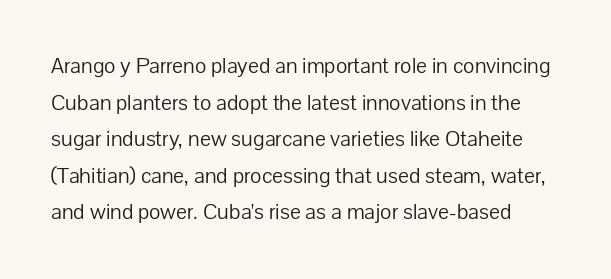
The image shows 23 px text type, upright; set normal line spacing (1.59x), normal letter spacing, not underlined.
